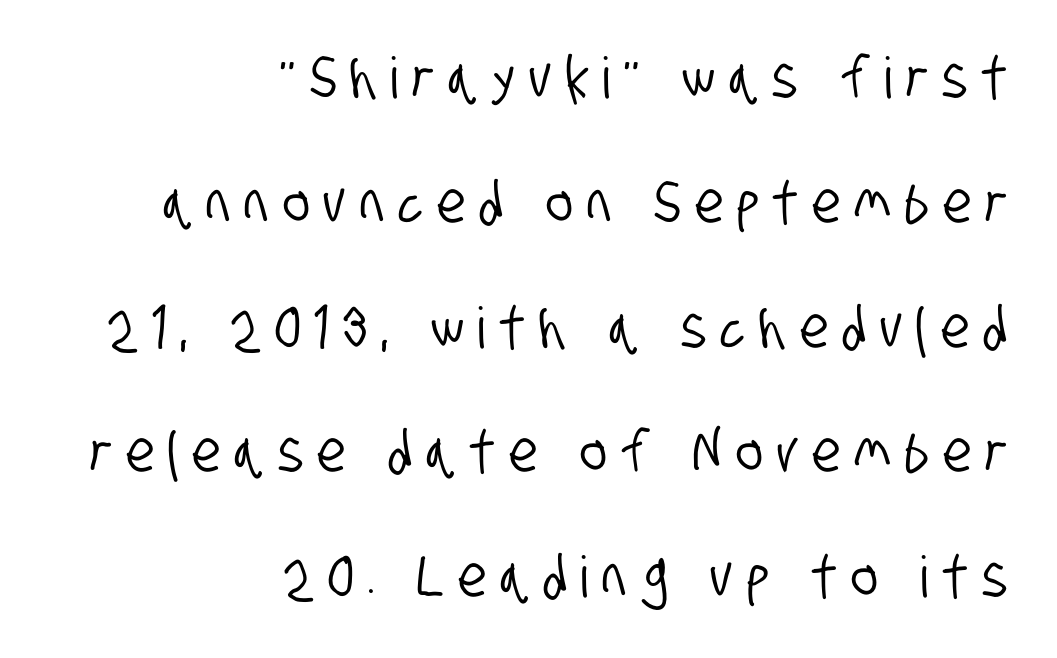
{"serif": "no", "width": "condensed", "stroke_contrast": "low", "x_height": "large", "monospaced": "no", "underline": "no", "align": "right", "line_spacing": "loose", "line_spacing_ratio": 2.19, "letter_spacing": "wide", "letter_spacing_em": 0.25, "glyph_px": 57}
